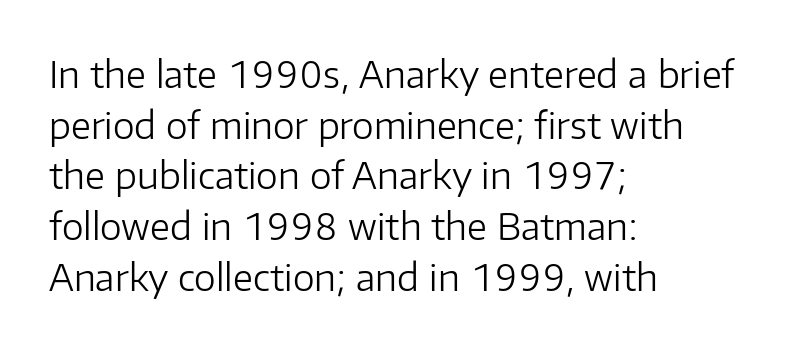
{"serif": "no", "italic": "no", "bold": "no", "weight": "light", "width": "normal", "stroke_contrast": "low", "x_height": "medium", "monospaced": "no", "underline": "no", "align": "left", "line_spacing": "normal", "line_spacing_ratio": 1.37, "letter_spacing": "normal", "letter_spacing_em": 0.0, "glyph_px": 37}
